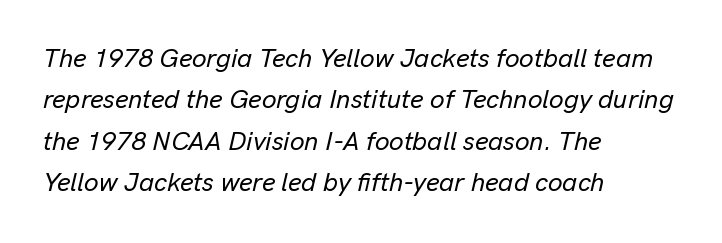
The image shows 26 px text type, italic (leaning right); set left-aligned, normal line spacing (1.59x), normal letter spacing, not underlined.
